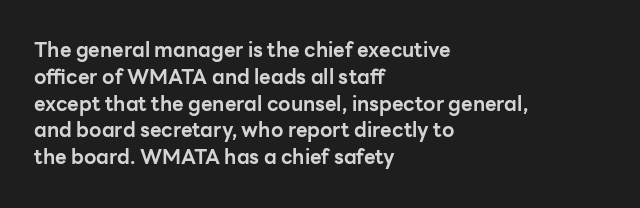
Q: Is the text bold? A: Yes.
Q: Is the text italic (slanted)? A: No, it is upright.
Q: Is the text underlined? A: No.
Q: How is the paragraph aligned? A: Left-aligned.
Q: Is the spacing between letters normal or unusually wide? A: Normal.
Q: Is the spacing between lines tight, normal or loose? A: Normal.
